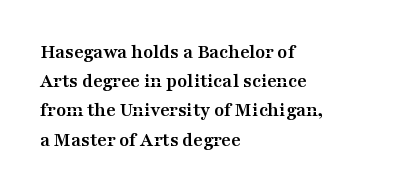
The glyphs are unaccompanied by any horizontal stroke below them. Line spacing here is normal. It's the straight-up-and-down kind of type. A dark, heavy texture on the line: the type is bold. The text block is weighted toward the left margin, trailing off unevenly rightward. Characters follow at the spacing the type designer built in.
